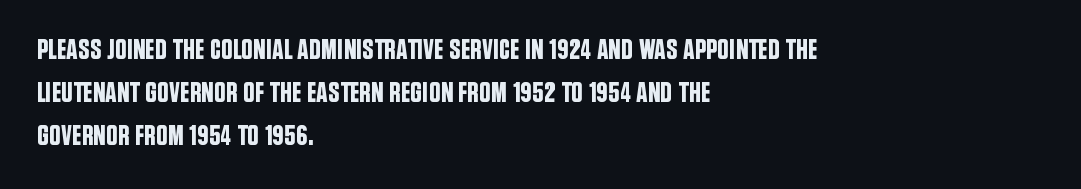
Each row of text sits above clean, open space. Each letter keeps its own natural width here, so spacing adapts to shape. The axis of the letterforms is exactly vertical. Grotesque or geometric, the face here clearly has no serifs. Short note: letters normally spaced. Reading down the block, your eye returns to a fixed left position each line.
